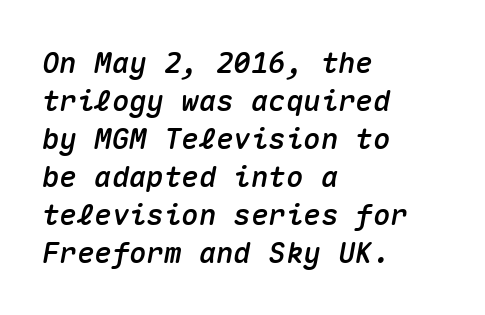
Q: Is the text italic (slanted)? A: Yes, it leans right by about 10 degrees.
Q: Is the text underlined? A: No.
Q: How is the paragraph aligned? A: Left-aligned.
Q: Is the spacing between letters normal or unusually wide? A: Normal.
Q: Is the spacing between lines tight, normal or loose? A: Normal.
Q: Width (condensed, normal, or wide)? A: Normal.
Q: Stroke contrast? A: Medium.
Q: x-height? A: Medium.
Q: Monospaced? A: Yes.
